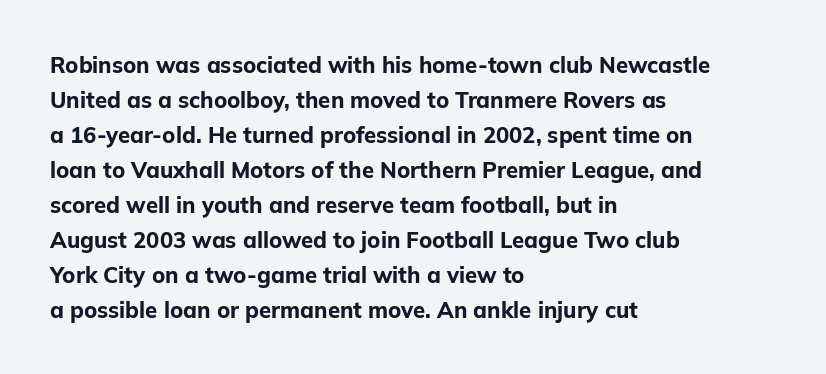
Q: Is the text bold? A: Yes.
Q: Is the text italic (slanted)? A: No, it is upright.
Q: Is the text underlined? A: No.
Q: How is the paragraph aligned? A: Left-aligned.
Q: Is the spacing between letters normal or unusually wide? A: Normal.
Q: Is the spacing between lines tight, normal or loose? A: Normal.
